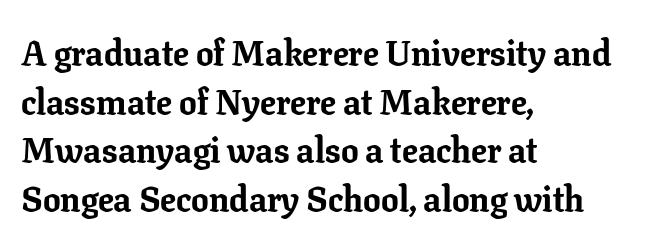
{"serif": "yes", "italic": "no", "bold": "yes", "weight": "bold", "width": "normal", "stroke_contrast": "low", "x_height": "medium", "monospaced": "no", "underline": "no", "align": "left", "line_spacing": "normal", "line_spacing_ratio": 1.39, "letter_spacing": "normal", "letter_spacing_em": 0.0, "glyph_px": 35}
